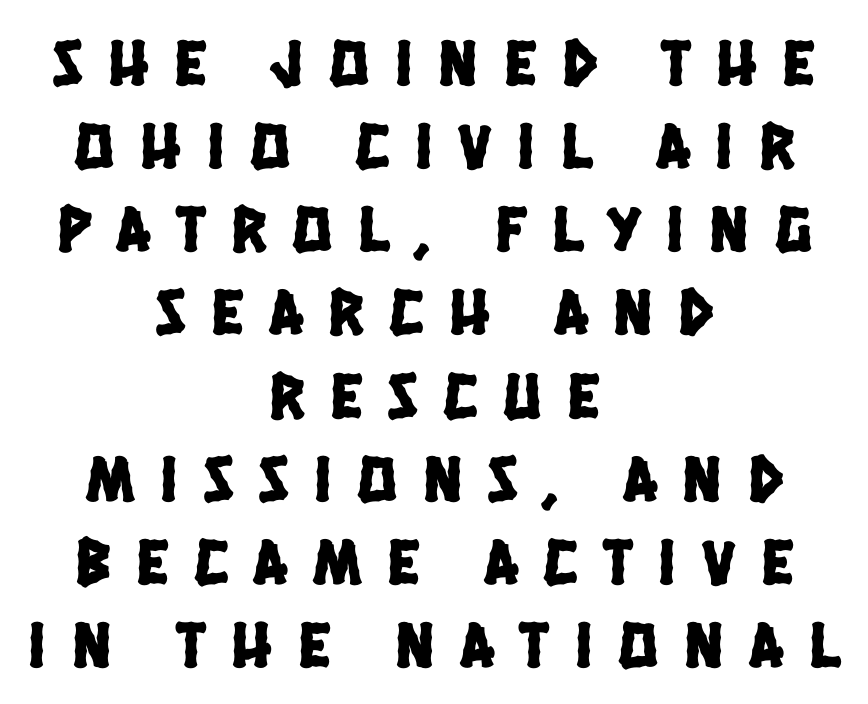
The image shows 66 px condensed sans-serif type; set centered, normal line spacing (1.26x), unusually wide letter spacing (+0.39 em), not underlined; low stroke contrast and a large x-height.
